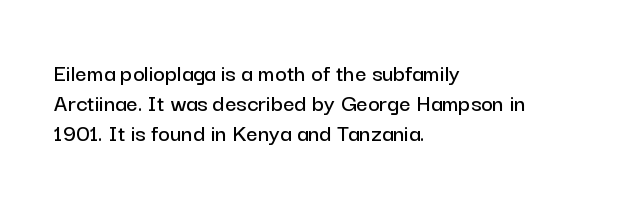
The image shows 25 px text type, upright; set left-aligned, line spacing 1.2x, normal letter spacing, not underlined.
